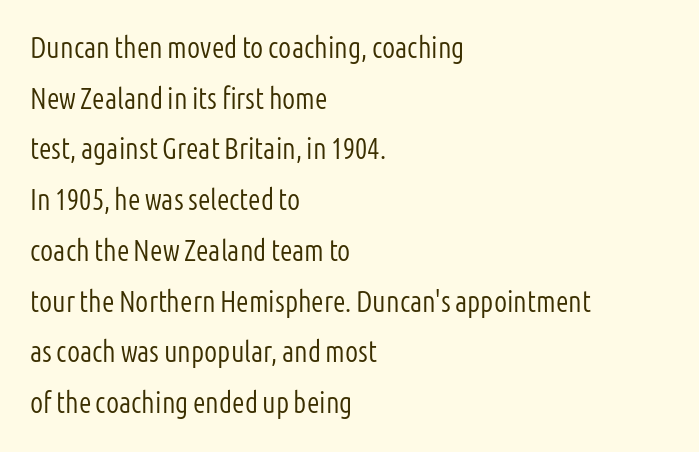
Q: Is the text bold? A: No.
Q: Is the text italic (slanted)? A: No, it is upright.
Q: Is the typeface a serif or a sans-serif typeface? A: Sans-serif.
Q: Is the text underlined? A: No.
Q: How is the paragraph aligned? A: Left-aligned.
Q: Is the spacing between letters normal or unusually wide? A: Normal.
Q: Width (condensed, normal, or wide)? A: Condensed.
Q: Stroke contrast? A: Low.
Q: x-height? A: Medium.
Q: Monospaced? A: No.
